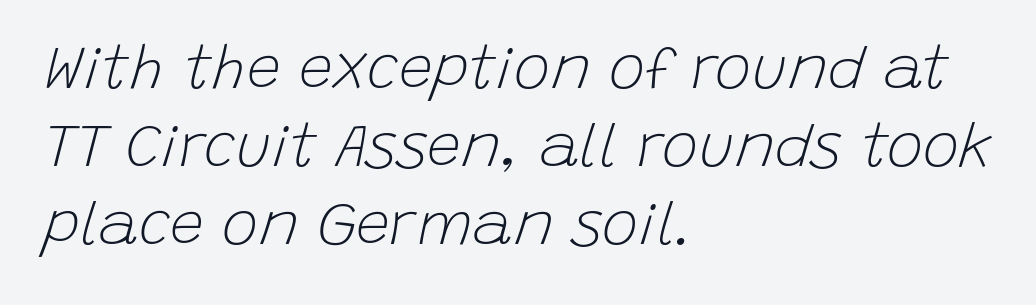
{"italic": "yes", "lean": "right", "slant_degrees": 15, "bold": "no", "weight": "light", "width": "normal", "stroke_contrast": "low", "x_height": "large", "monospaced": "no", "underline": "no", "align": "left", "line_spacing": "normal", "line_spacing_ratio": 1.28, "letter_spacing": "normal", "letter_spacing_em": 0.0, "glyph_px": 61}
